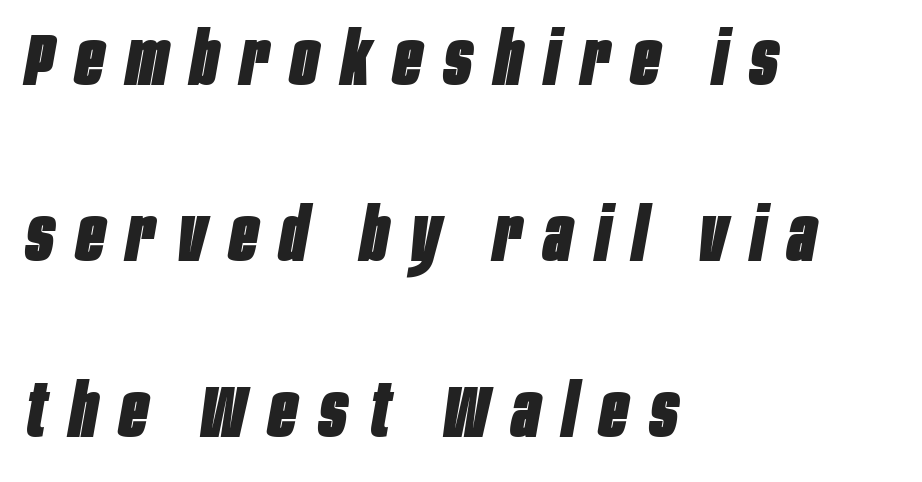
Check the space under the baseline: it is left empty. You could fit nearly another row in the gap between these rows. A student would call this left alignment; a typographer would say flush left, rag right. Yep, that's italic — everything's leaning. Each letter keeps its own natural width here, so spacing adapts to shape.
